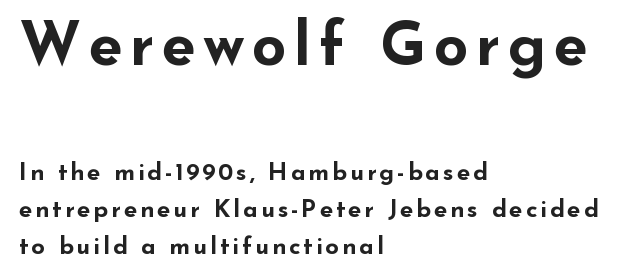
The setting favours the left margin, as ordinary paragraphs usually do. Lines of text with bare space underneath. Regular leading. Plenty of ink on the page — the face is bold.
